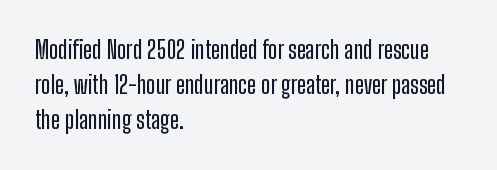
The image shows 24 px text type, upright; set left-aligned, normal line spacing (1.45x), normal letter spacing, not underlined.
